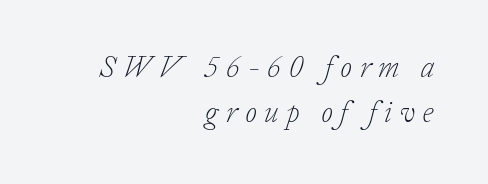
{"serif": "yes", "italic": "yes", "lean": "right", "slant_degrees": 20, "bold": "no", "weight": "light", "width": "normal", "stroke_contrast": "low", "x_height": "medium", "monospaced": "no", "underline": "no", "align": "right", "line_spacing": "normal", "line_spacing_ratio": 1.5, "letter_spacing": "wide", "letter_spacing_em": 0.26, "glyph_px": 30}
